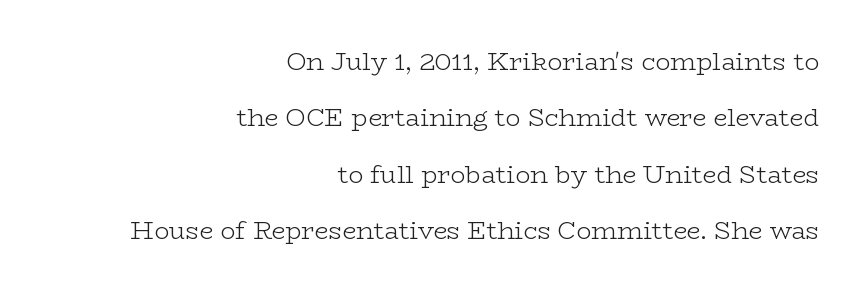
Regarding leading, the lines here are spaced well apart. This is roman type, the default non-slanted kind. No word sits above an underline. The rendering anchors every line to the right-hand side. Does extra space separate the letters? No, they use regular spacing.
